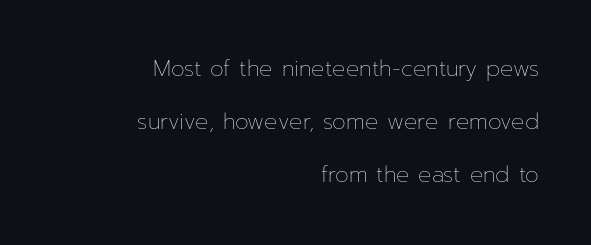
Students, observe: this is what heavily led, spacious text looks like. Each row of text sits above clean, open space. This sample uses an upright cut, with every glyph sitting square on the baseline. No extra tracking has been applied to these lines. Is this a heavy cut? Hardly; it is regular or lighter.
